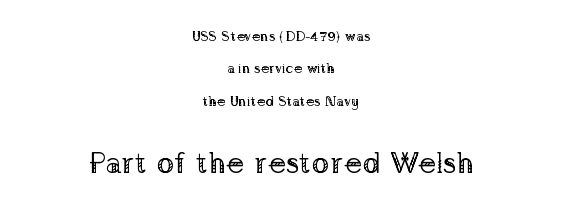
Rule under the text: the space is simply empty. Words appear dense and cohesive because spacing is normal. A typesetter would call this proportional, since set widths differ per character. The font family rendered here belongs to the serif group. Reading down the block, each line starts at a different indent, mirrored at its end.
